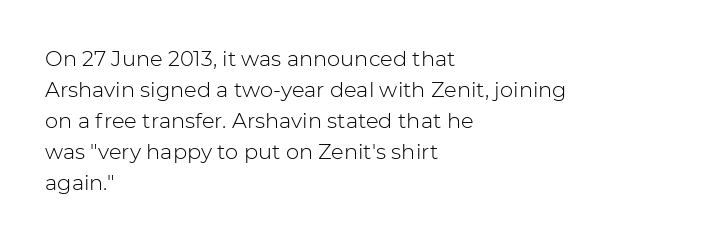
No chunkiness to these letters — they're not bold. The area under the type is left untouched. This rendering uses left alignment, leaving the right contour irregular. The font's upright variant was chosen for this text. Compared with typical body copy, the letter spacing here is the same.
